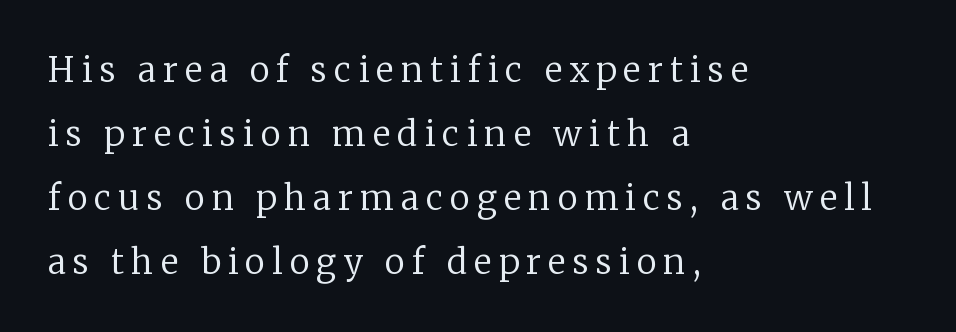
The image shows 34 px regular-weight serif type, upright; set left-aligned, line spacing 1.88x, unusually wide letter spacing (+0.21 em), not underlined; low stroke contrast and a medium x-height.
